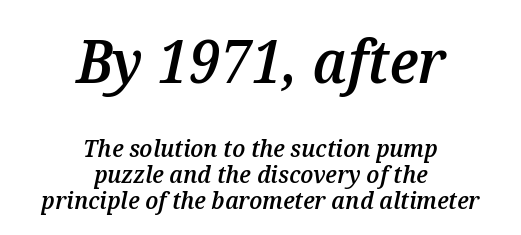
Notice the strokes are somewhat thickened but not fully heavy: this is a semibold. These lines stack symmetrically, like a column narrowing and widening about its center. Check under the words: just untouched page. The letters advance in unequal steps, a hallmark of proportional type. Each word holds together tightly as a unit, with standard inter-letter gaps.
